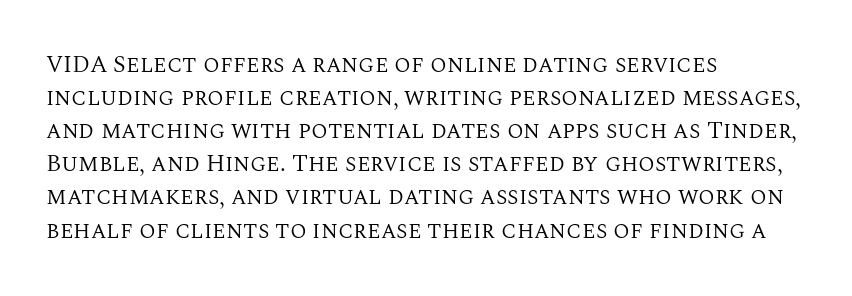
The image shows 24 px text type, upright; set left-aligned, normal line spacing (1.38x), normal letter spacing, not underlined.
